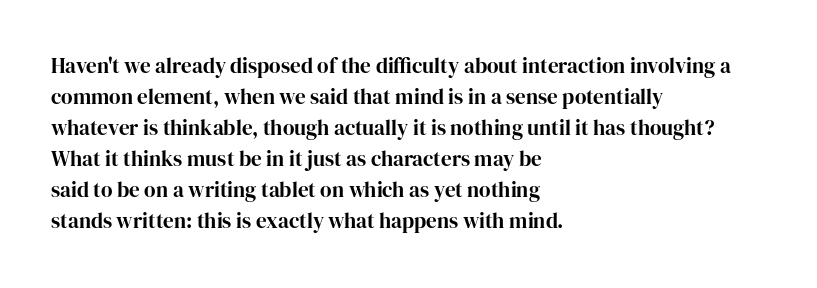
The image shows 21 px bold type, upright; set left-aligned, normal line spacing (1.48x), normal letter spacing, not underlined.
